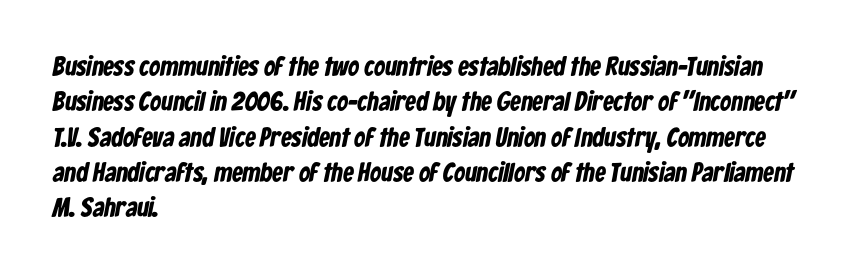
{"bold": "yes", "underline": "no", "align": "left", "line_spacing": "normal", "line_spacing_ratio": 1.31, "letter_spacing": "normal", "letter_spacing_em": 0.0, "glyph_px": 27}
